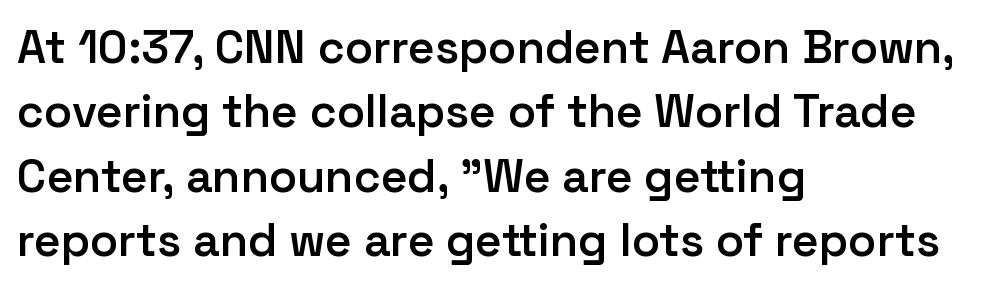
Is this a fixed-width face? No — the glyphs have proportional, varying widths. Layout note: lines flush left. Serif or sans? Sans — the stroke terminals are bare. The area under the type is left untouched. The strokes are fattened partway — semibold, not bold.
